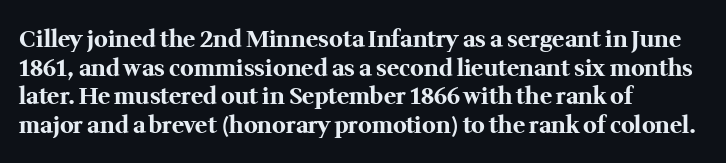
The image shows 23 px bold type, upright; set left-aligned, line spacing 1.24x, normal letter spacing, not underlined.
